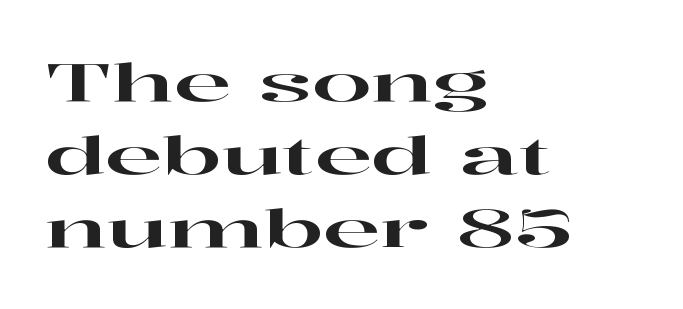
Teacher's note: observe the even left margin — that is flush-left alignment. Lines of text with bare space underneath. Regular leading. Letter spacing: default. Quick note: not italic, upright.
